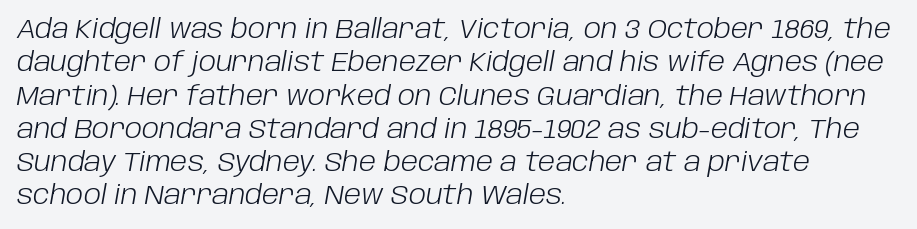
Decoration check: the copy has no underline. Regular leading. Leftover space on each line is placed entirely after the last word. Standard letterfit; no display-style spreading of the glyphs. The axis of the letterforms is tilted away from vertical.
